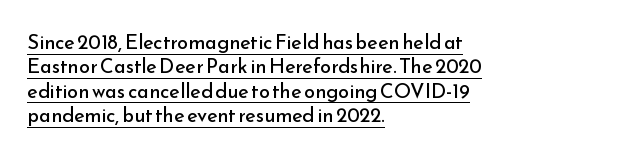
{"italic": "no", "bold": "no", "underline": "yes", "align": "left", "line_spacing_ratio": 1.22, "letter_spacing": "normal", "letter_spacing_em": 0.0, "glyph_px": 20}
